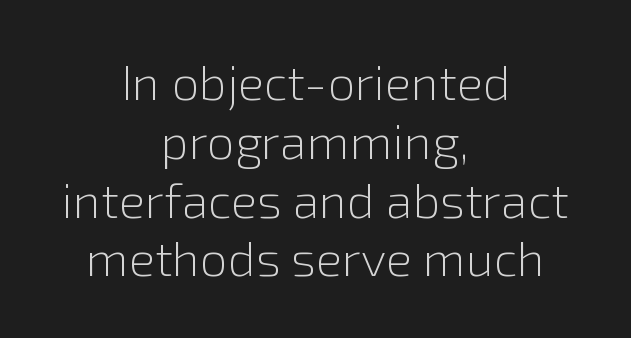
Q: Is the text bold? A: No.
Q: Is the text italic (slanted)? A: No, it is upright.
Q: Is the typeface a serif or a sans-serif typeface? A: Sans-serif.
Q: Is the text underlined? A: No.
Q: How is the paragraph aligned? A: Centered.
Q: Is the spacing between letters normal or unusually wide? A: Normal.
Q: Width (condensed, normal, or wide)? A: Normal.
Q: Stroke contrast? A: Low.
Q: x-height? A: Medium.
Q: Monospaced? A: No.
